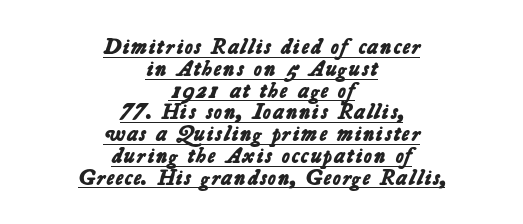
The image shows 22 px bold type; set centered, tight line spacing (0.99x), normal letter spacing, underlined.
